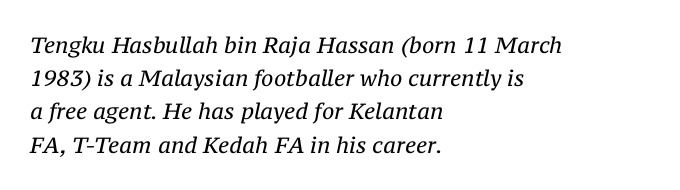
Q: Is the text bold? A: No.
Q: Is the text italic (slanted)? A: Yes, it leans right by about 12 degrees.
Q: Is the text underlined? A: No.
Q: How is the paragraph aligned? A: Left-aligned.
Q: Is the spacing between letters normal or unusually wide? A: Normal.
Q: Is the spacing between lines tight, normal or loose? A: Normal.
